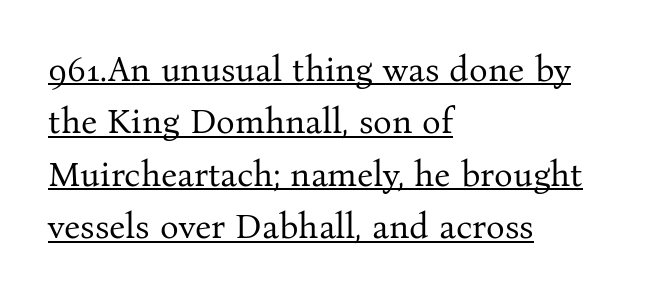
{"serif": "yes", "italic": "no", "bold": "no", "weight": "regular", "width": "normal", "stroke_contrast": "medium", "x_height": "medium", "monospaced": "no", "underline": "yes", "align": "left", "line_spacing": "normal", "line_spacing_ratio": 1.5, "letter_spacing": "normal", "letter_spacing_em": 0.0, "glyph_px": 35}
